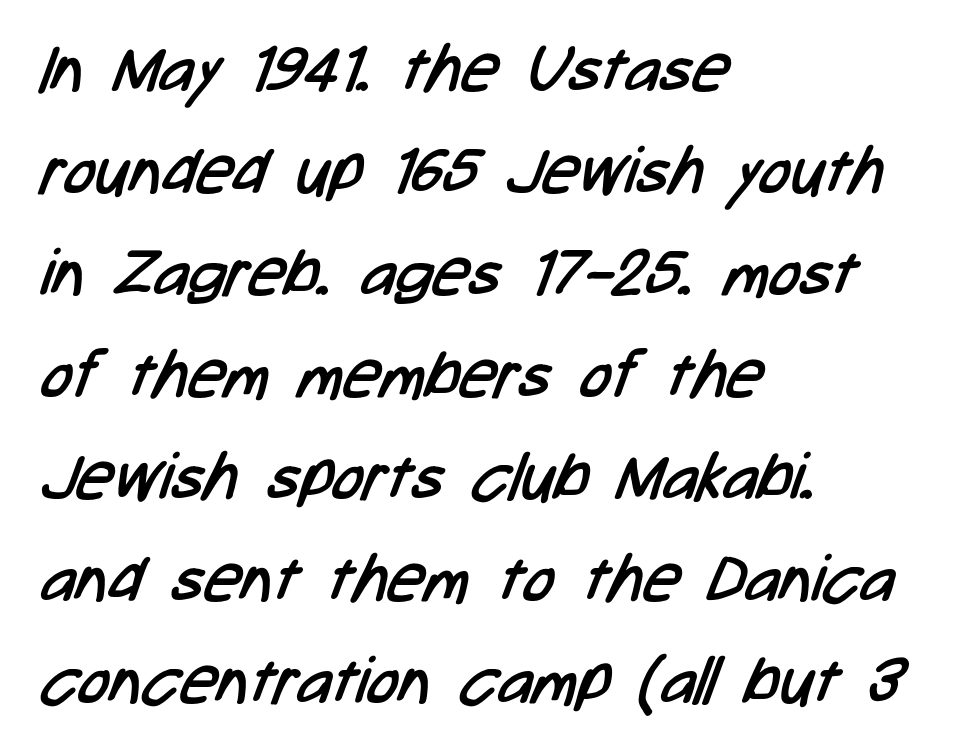
The image shows 65 px regular-weight, condensed sans-serif type; set left-aligned, normal line spacing (1.57x), normal letter spacing, not underlined; low stroke contrast and a medium x-height.
